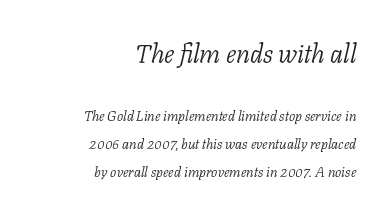
{"italic": "yes", "lean": "right", "slant_degrees": 11, "bold": "no", "underline": "no", "align": "right", "line_spacing": "loose", "line_spacing_ratio": 2.0, "letter_spacing": "normal", "letter_spacing_em": 0.0, "larger_block": "first", "size_ratio": 1.86, "glyph_px": 26}
